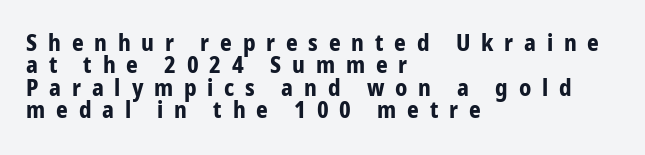
{"italic": "no", "bold": "yes", "underline": "no", "align": "left", "line_spacing": "tight", "line_spacing_ratio": 0.97, "letter_spacing": "wide", "letter_spacing_em": 0.47, "glyph_px": 23}
